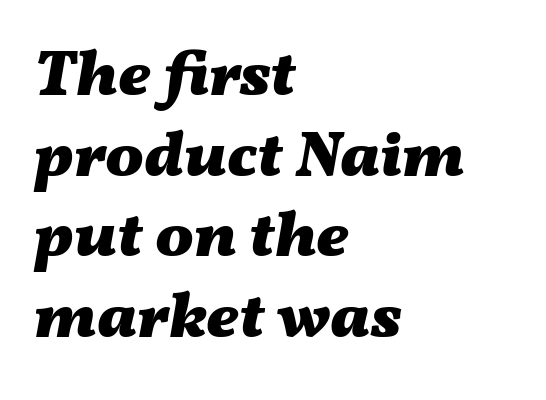
{"italic": "yes", "lean": "right", "slant_degrees": 11, "bold": "yes", "weight": "heavy", "width": "wide", "stroke_contrast": "medium", "x_height": "medium", "monospaced": "no", "underline": "no", "align": "left", "line_spacing": "normal", "line_spacing_ratio": 1.26, "letter_spacing": "normal", "letter_spacing_em": 0.0, "glyph_px": 64}
